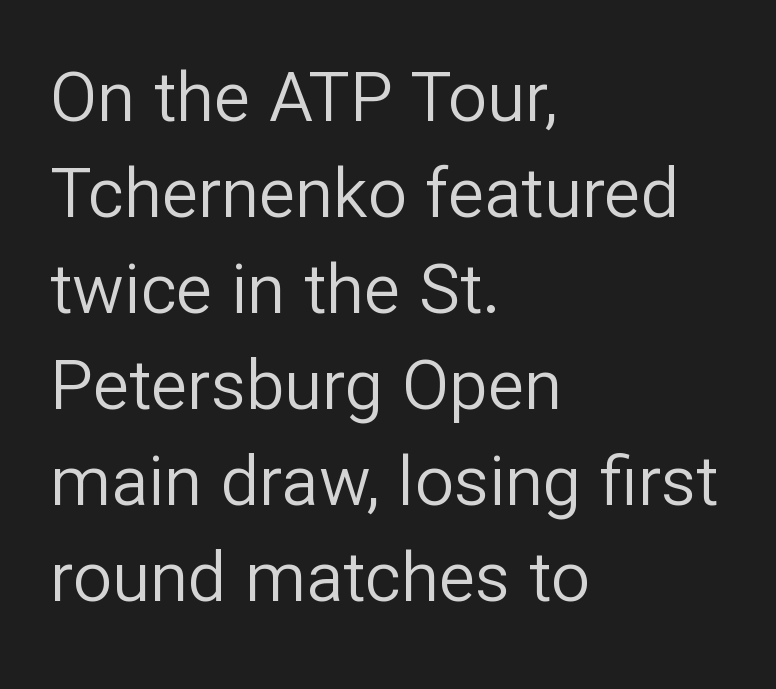
The image shows 69 px regular-weight sans-serif type, upright; set left-aligned, normal line spacing (1.39x), normal letter spacing, not underlined; low stroke contrast and a medium x-height.
